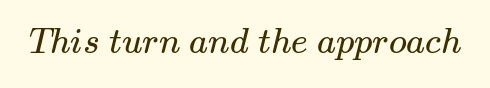
The image shows 36 px regular-weight, wide serif type; set normal letter spacing, not underlined; medium stroke contrast and a small x-height.
